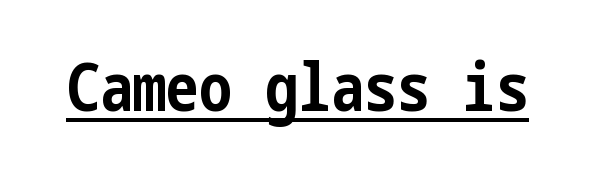
The image shows 66 px bold, condensed sans-serif type, upright; set normal letter spacing, underlined; low stroke contrast and a medium x-height.
